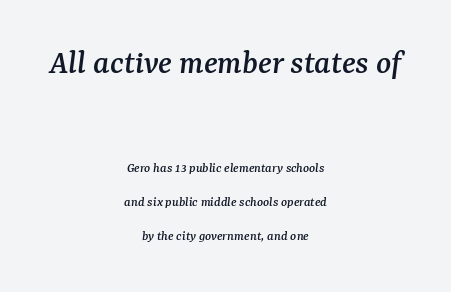
Q: Is the text italic (slanted)? A: Yes, it leans right by about 7 degrees.
Q: Is the typeface a serif or a sans-serif typeface? A: Serif.
Q: Is the text underlined? A: No.
Q: How is the paragraph aligned? A: Centered.
Q: Is the spacing between letters normal or unusually wide? A: Normal.
Q: Is the spacing between lines tight, normal or loose? A: Loose.
Q: Which block of text is set in a larger size, the first (top) or the second (bottom)? A: The first (top) one.
Q: Width (condensed, normal, or wide)? A: Normal.
Q: Stroke contrast? A: Medium.
Q: x-height? A: Medium.
Q: Monospaced? A: No.
